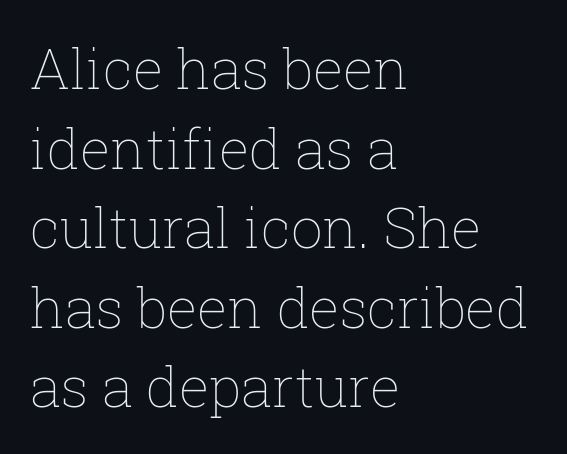
The image shows 56 px thin type, upright; set left-aligned, normal line spacing (1.42x), normal letter spacing, not underlined; low stroke contrast and a medium x-height.
